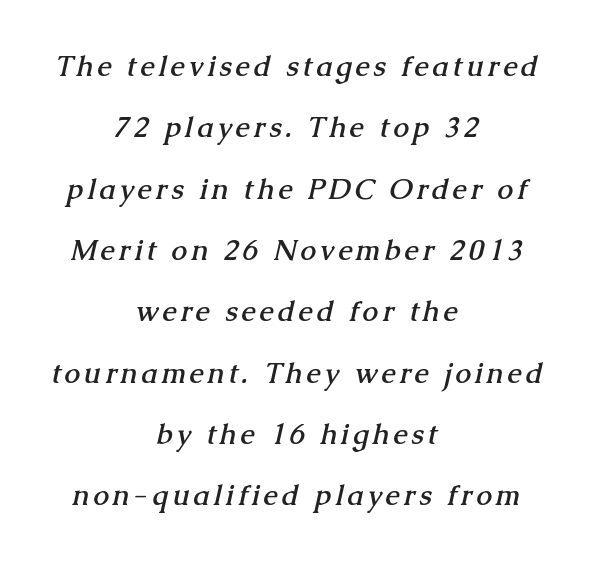
This sample trades compactness for vertical openness between lines. Strong, thick strokes mark this as bold type. Reading down the block, each line starts at a different indent, mirrored at its end. The glyphs in this specimen are seriffed. Plain, unruled lines of type.
